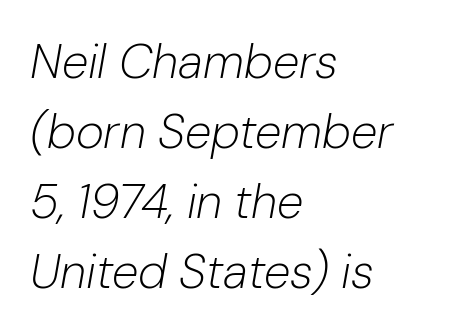
Q: Is the text bold? A: No.
Q: Is the text italic (slanted)? A: Yes, it leans right by about 10 degrees.
Q: Is the text underlined? A: No.
Q: How is the paragraph aligned? A: Left-aligned.
Q: Is the spacing between letters normal or unusually wide? A: Normal.
Q: Is the spacing between lines tight, normal or loose? A: Normal.
Q: Width (condensed, normal, or wide)? A: Normal.
Q: Stroke contrast? A: Low.
Q: x-height? A: Medium.
Q: Monospaced? A: No.
